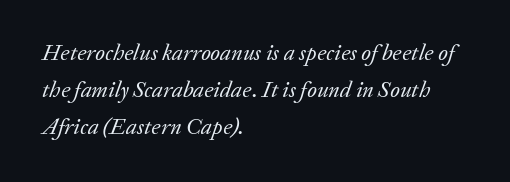
Q: Is the text bold? A: No.
Q: Is the text italic (slanted)? A: Yes, it leans right by about 20 degrees.
Q: Is the text underlined? A: No.
Q: How is the paragraph aligned? A: Left-aligned.
Q: Is the spacing between letters normal or unusually wide? A: Normal.
Q: Is the spacing between lines tight, normal or loose? A: Normal.
